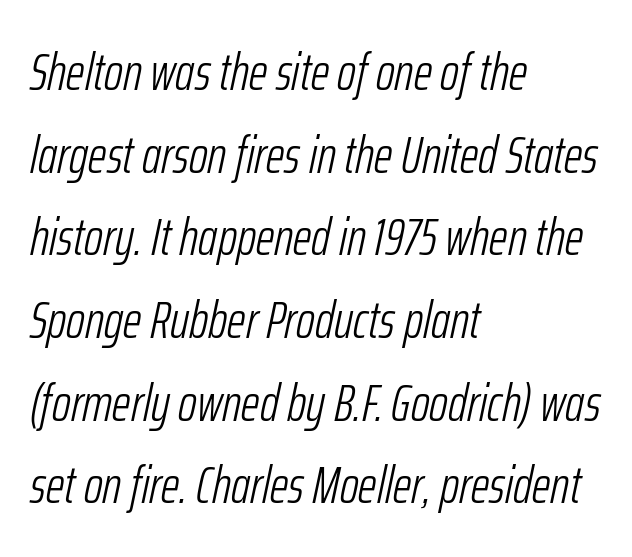
Look at the tracking — it's just the regular setting, nothing added. The leading is moderate, giving the passage an even texture. Stems and bowls with no extra thickness — not bold. All the whitespace from short lines collects on the right. This sample uses an oblique cut, with every glyph tilted off the vertical.
